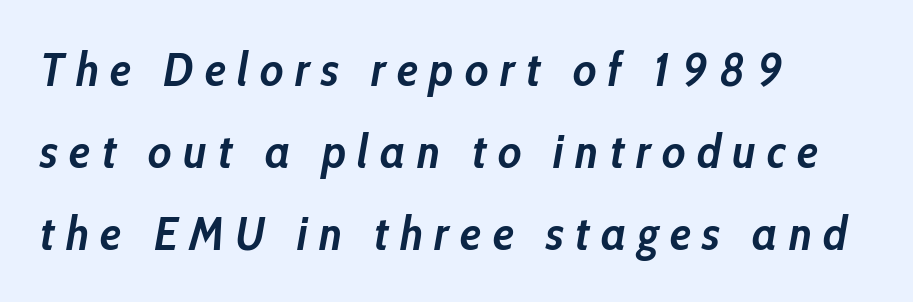
The image shows 47 px semibold, condensed type, italic (leaning right); set left-aligned, line spacing 1.74x, unusually wide letter spacing (+0.24 em), not underlined; low stroke contrast and a medium x-height.
